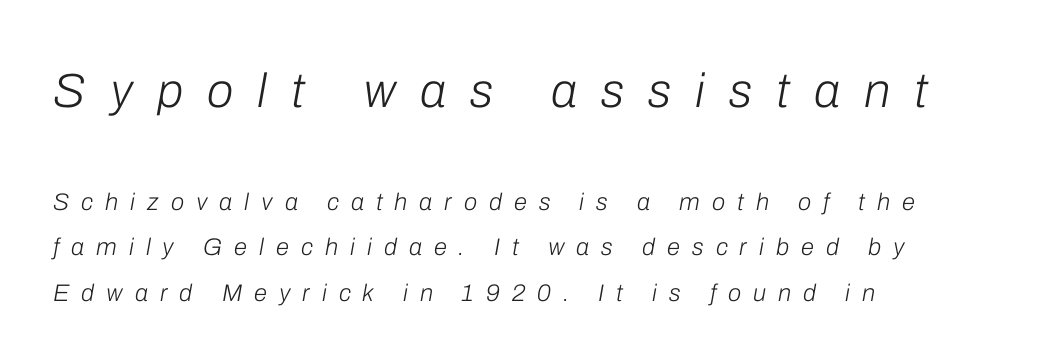
{"italic": "yes", "lean": "right", "slant_degrees": 10, "bold": "no", "weight": "light", "width": "normal", "stroke_contrast": "low", "x_height": "medium", "monospaced": "no", "underline": "no", "align": "left", "line_spacing": "loose", "line_spacing_ratio": 1.9, "letter_spacing": "wide", "letter_spacing_em": 0.5, "larger_block": "first", "size_ratio": 2.0, "glyph_px": 48}
